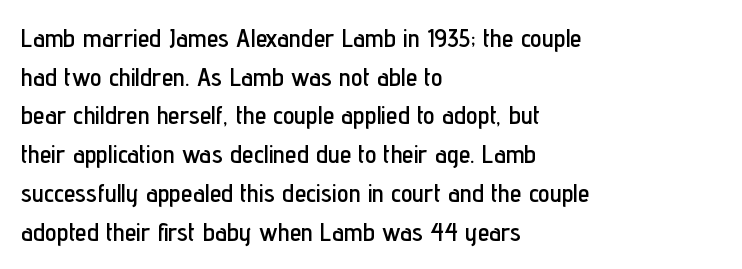
If you measured baseline to baseline, you'd find a middling distance. The line texture is even and compact thanks to regular tracking. Descender tails drop into unmarked territory. Posture: upright roman. Horizontally, the lines are justified to the leading edge only.
